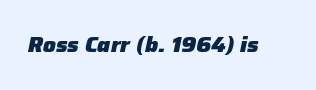
Q: Is the text bold? A: Yes.
Q: Is the text italic (slanted)? A: Yes, it leans right by about 12 degrees.
Q: Is the text underlined? A: No.
Q: Is the spacing between letters normal or unusually wide? A: Normal.
